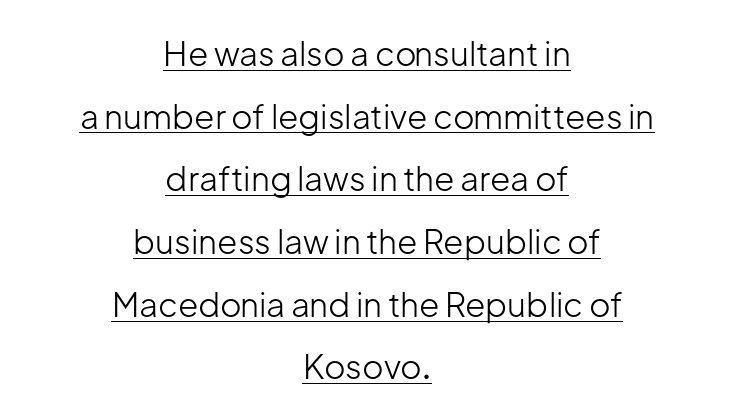
{"serif": "no", "italic": "no", "bold": "no", "weight": "light", "width": "normal", "stroke_contrast": "low", "x_height": "medium", "monospaced": "no", "underline": "yes", "align": "center", "line_spacing": "loose", "line_spacing_ratio": 1.9, "letter_spacing": "normal", "letter_spacing_em": 0.0, "glyph_px": 33}
